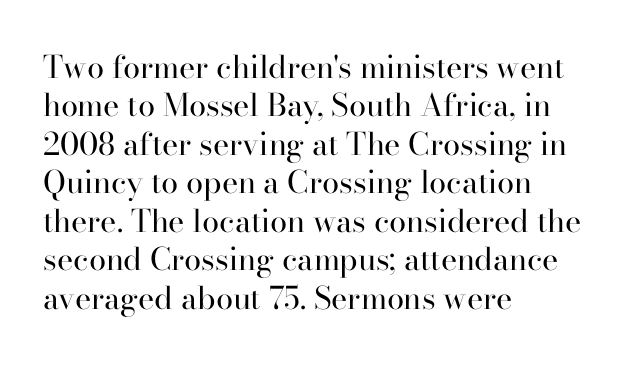
Q: Is the text bold? A: No.
Q: Is the text italic (slanted)? A: No, it is upright.
Q: Is the typeface a serif or a sans-serif typeface? A: Serif.
Q: Is the text underlined? A: No.
Q: How is the paragraph aligned? A: Left-aligned.
Q: Is the spacing between letters normal or unusually wide? A: Normal.
Q: Width (condensed, normal, or wide)? A: Normal.
Q: Stroke contrast? A: High.
Q: x-height? A: Small.
Q: Monospaced? A: No.
